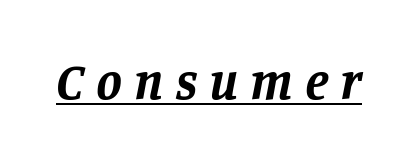
Italic? Definitely — the glyphs are oblique. Small tapered or slab feet sit at the stroke ends, so this counts as serif. The rendering uses natural spacing where letterforms have individual widths. Heavy, bold letterforms. Compared with undecorated copy, this sample adds a rule below the words.
